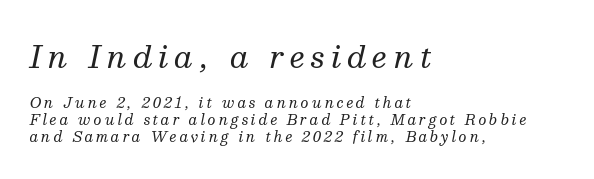
A typesetter would mark this as italic. The face used here appears at its bigger size in the upper chunk. The letterforms stand isolated, each surrounded by extra space. The compositor pushed each line to the left boundary.
